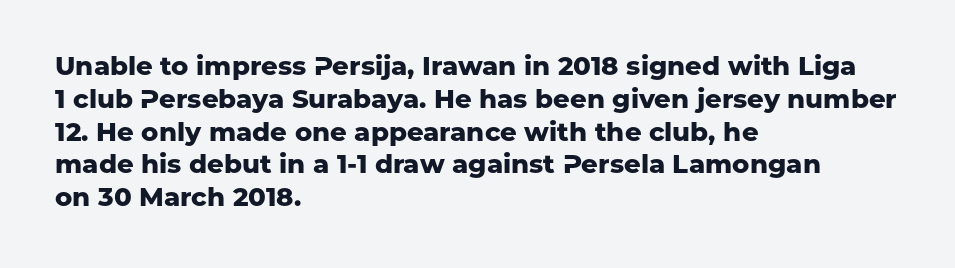
{"italic": "no", "bold": "yes", "underline": "no", "align": "left", "line_spacing": "normal", "line_spacing_ratio": 1.26, "letter_spacing": "normal", "letter_spacing_em": 0.0, "glyph_px": 26}
